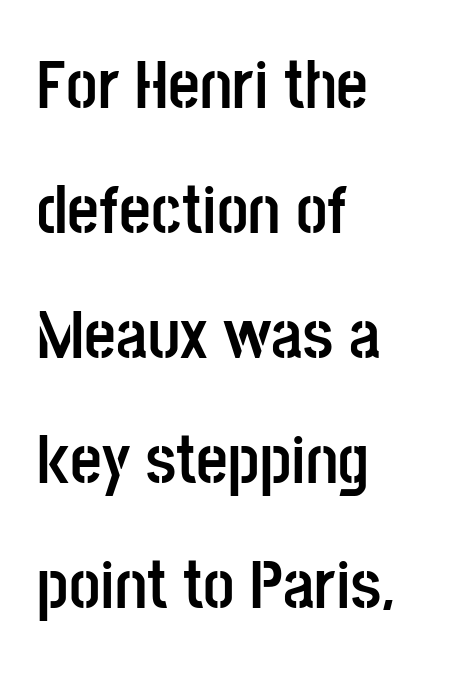
This sample uses an upright cut, with every glyph sitting square on the baseline. Do the characters align in a grid? No, the font is proportional. The letters sit at their default tracking, neither squeezed nor spread. Grotesque or geometric, the face here clearly has no serifs.
